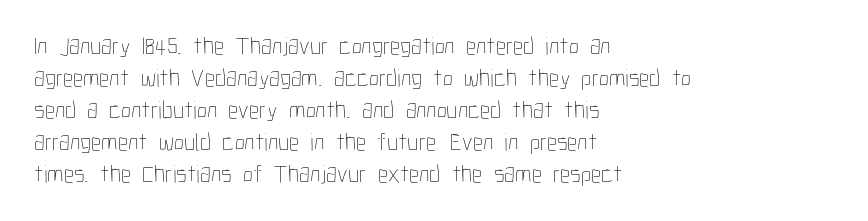
Glance below the letters and you will spot only blank space. The weight tops out at a normal text grade. Teacher's note: observe the even left margin — that is flush-left alignment. Interline gaps are of average width in this sample. In terms of posture, this sample is upright.
